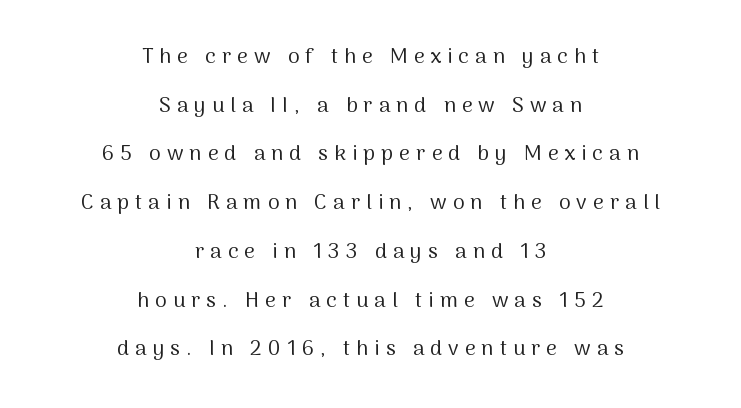
{"italic": "no", "bold": "no", "underline": "no", "align": "center", "line_spacing": "loose", "line_spacing_ratio": 2.32, "letter_spacing": "wide", "letter_spacing_em": 0.29, "glyph_px": 21}
